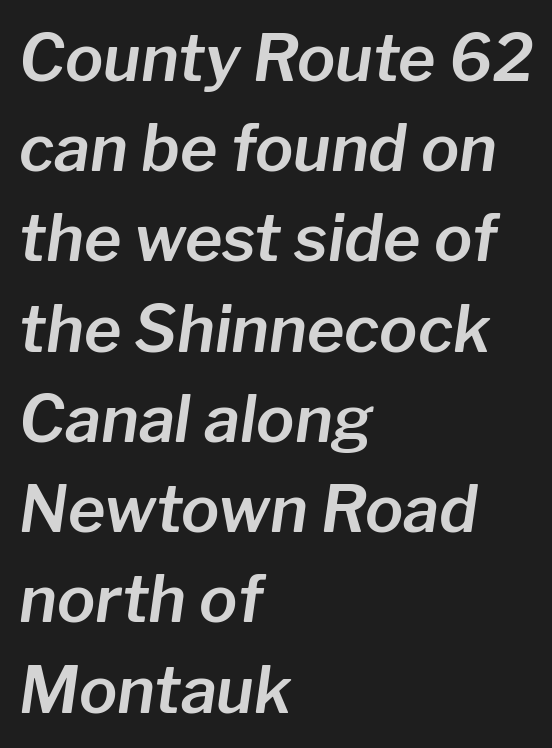
Q: Is the text italic (slanted)? A: Yes, it leans right by about 8 degrees.
Q: Is the text underlined? A: No.
Q: How is the paragraph aligned? A: Left-aligned.
Q: Is the spacing between letters normal or unusually wide? A: Normal.
Q: Is the spacing between lines tight, normal or loose? A: Normal.
Q: Width (condensed, normal, or wide)? A: Normal.
Q: Stroke contrast? A: Low.
Q: x-height? A: Medium.
Q: Monospaced? A: No.
